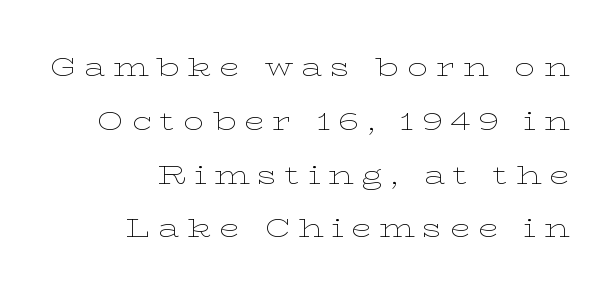
Type without underlining. Caption: expanded tracking, letters set apart. Each stroke keeps to a modest, everyday thickness or less. Upright lettering throughout. These lines stack with their right ends in a neat column.
